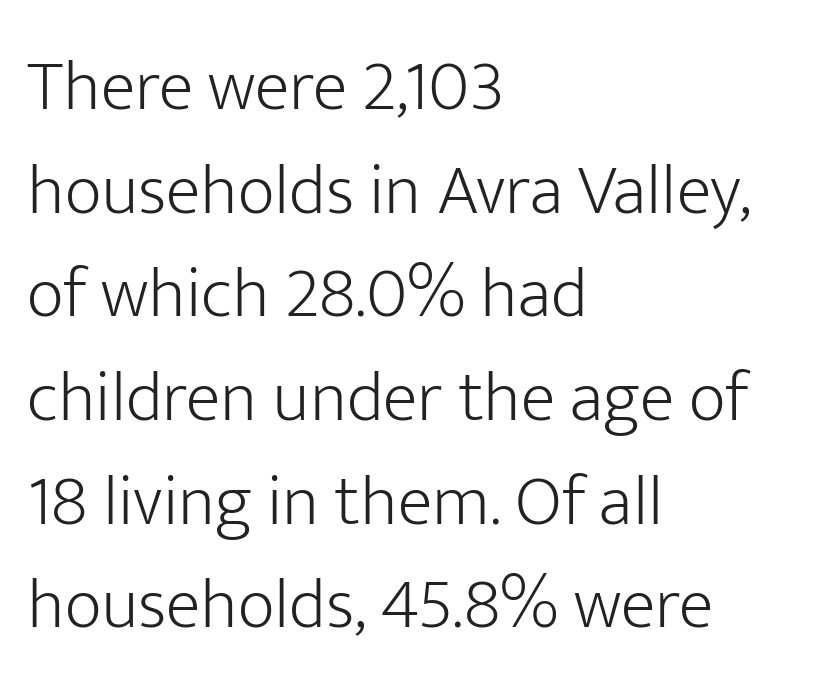
The image shows 72 px light sans-serif type, upright; set left-aligned, normal line spacing (1.44x), normal letter spacing, not underlined; low stroke contrast and a medium x-height.
